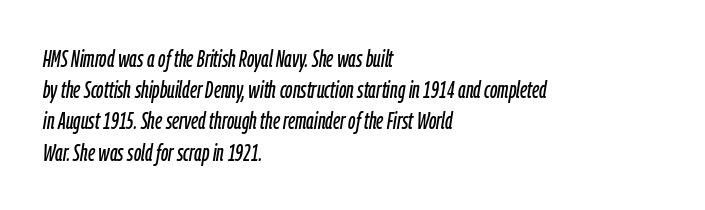
The image shows 24 px text type, italic (leaning right); set left-aligned, normal line spacing (1.3x), normal letter spacing, not underlined.
